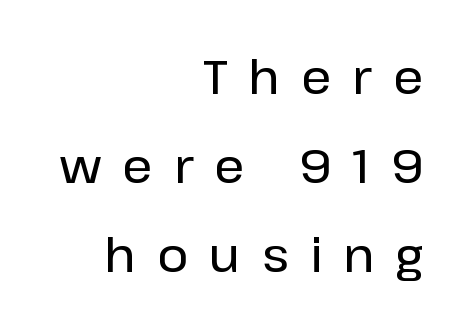
The image shows 47 px sans-serif type, upright; set right-aligned, line spacing 1.89x, unusually wide letter spacing (+0.45 em), not underlined; low stroke contrast and a medium x-height.
